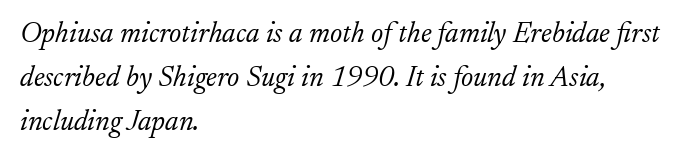
Q: Is the text bold? A: No.
Q: Is the text italic (slanted)? A: Yes, it leans right by about 17 degrees.
Q: Is the typeface a serif or a sans-serif typeface? A: Serif.
Q: Is the text underlined? A: No.
Q: How is the paragraph aligned? A: Left-aligned.
Q: Is the spacing between letters normal or unusually wide? A: Normal.
Q: Is the spacing between lines tight, normal or loose? A: Normal.
Q: Width (condensed, normal, or wide)? A: Normal.
Q: Stroke contrast? A: Low.
Q: x-height? A: Small.
Q: Monospaced? A: No.
